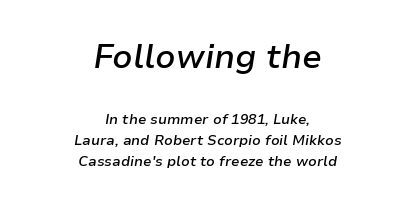
The image shows 33 px semibold type, italic (leaning right); set centered, normal line spacing (1.48x), normal letter spacing, not underlined; the first (top) block is 2.36x larger; low stroke contrast and a medium x-height.
